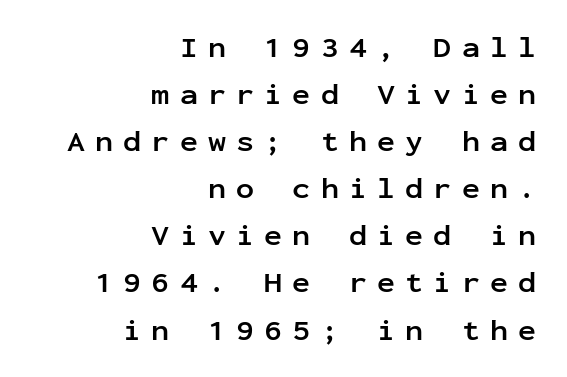
The letters march in equal steps, a hallmark of fixed-pitch type. The setting favours the right margin, as signatures and pull-quotes sometimes do. The baseline area is clear. Unlike a traditional serif, this face leaves its strokes unadorned. The passage shown stacks its lines at a standard gap.
